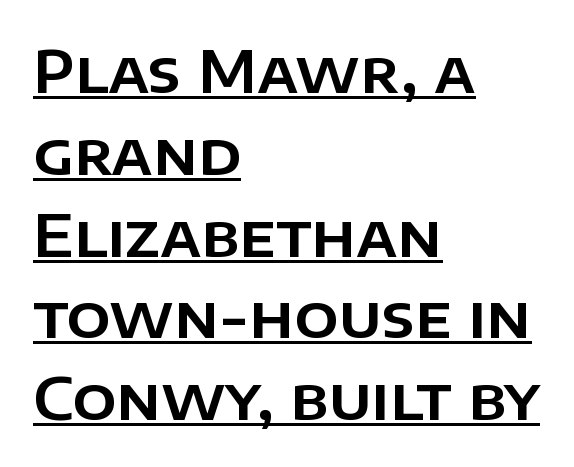
Q: Is the text italic (slanted)? A: No, it is upright.
Q: Is the typeface a serif or a sans-serif typeface? A: Sans-serif.
Q: Is the text underlined? A: Yes.
Q: How is the paragraph aligned? A: Left-aligned.
Q: Is the spacing between letters normal or unusually wide? A: Normal.
Q: Is the spacing between lines tight, normal or loose? A: Normal.
Q: Width (condensed, normal, or wide)? A: Normal.
Q: Stroke contrast? A: Low.
Q: x-height? A: Large.
Q: Monospaced? A: No.
